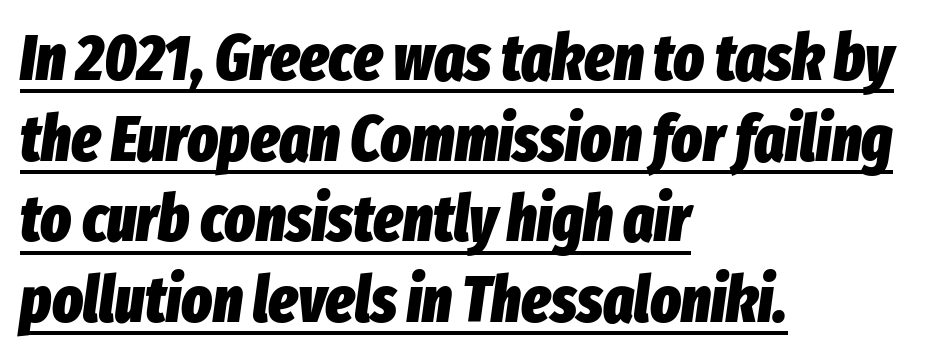
Q: Is the text bold? A: Yes.
Q: Is the text italic (slanted)? A: Yes, it leans right by about 8 degrees.
Q: Is the text underlined? A: Yes.
Q: How is the paragraph aligned? A: Left-aligned.
Q: Is the spacing between letters normal or unusually wide? A: Normal.
Q: Is the spacing between lines tight, normal or loose? A: Normal.
Q: Width (condensed, normal, or wide)? A: Condensed.
Q: Stroke contrast? A: Low.
Q: x-height? A: Medium.
Q: Monospaced? A: No.
